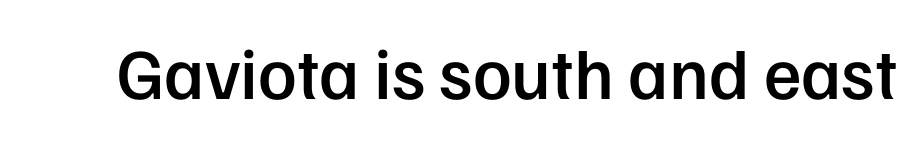
The image shows 72 px semibold sans-serif type, upright; set normal letter spacing, not underlined; low stroke contrast and a medium x-height.
